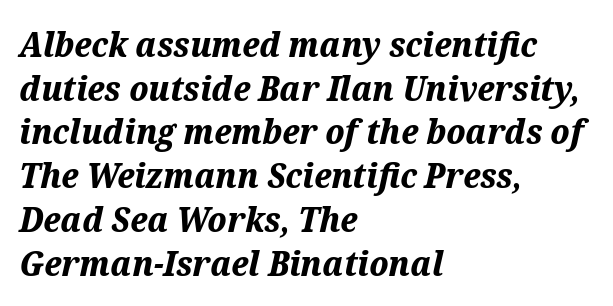
The image shows 35 px bold type, italic (leaning right); set left-aligned, normal line spacing (1.25x), normal letter spacing, not underlined; medium stroke contrast and a medium x-height.
